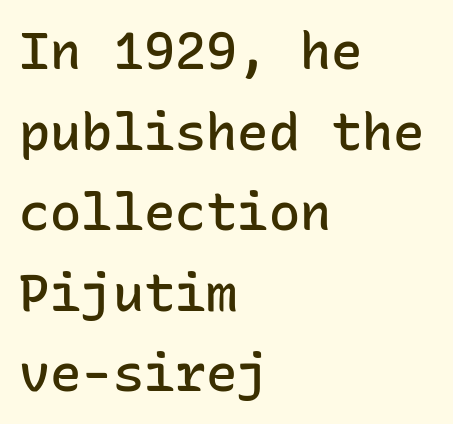
Q: Is the text bold? A: Semi-bold.
Q: Is the text italic (slanted)? A: No, it is upright.
Q: Is the typeface a serif or a sans-serif typeface? A: Sans-serif.
Q: Is the text underlined? A: No.
Q: How is the paragraph aligned? A: Left-aligned.
Q: Is the spacing between letters normal or unusually wide? A: Normal.
Q: Is the spacing between lines tight, normal or loose? A: Normal.
Q: Width (condensed, normal, or wide)? A: Normal.
Q: Stroke contrast? A: Low.
Q: x-height? A: Medium.
Q: Monospaced? A: Yes.
